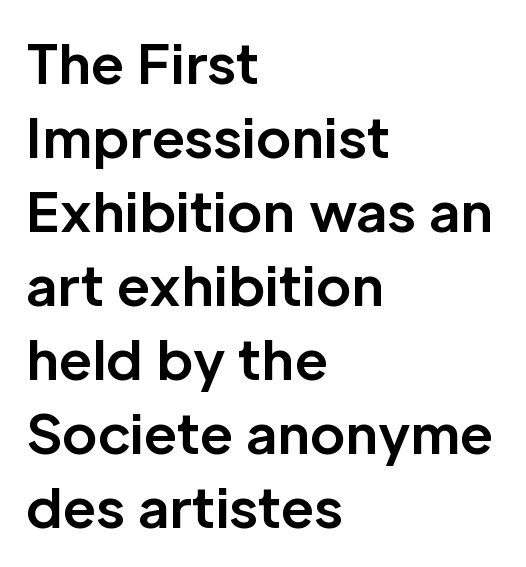
Q: Is the text bold? A: Yes.
Q: Is the text italic (slanted)? A: No, it is upright.
Q: Is the typeface a serif or a sans-serif typeface? A: Sans-serif.
Q: Is the text underlined? A: No.
Q: How is the paragraph aligned? A: Left-aligned.
Q: Is the spacing between letters normal or unusually wide? A: Normal.
Q: Is the spacing between lines tight, normal or loose? A: Normal.
Q: Width (condensed, normal, or wide)? A: Normal.
Q: Stroke contrast? A: Low.
Q: x-height? A: Medium.
Q: Monospaced? A: No.
